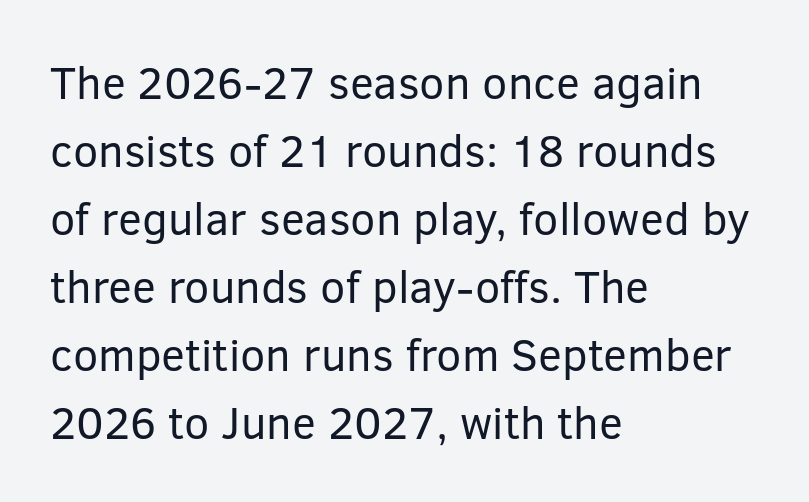
Q: Is the text bold? A: No.
Q: Is the text italic (slanted)? A: No, it is upright.
Q: Is the typeface a serif or a sans-serif typeface? A: Sans-serif.
Q: Is the text underlined? A: No.
Q: How is the paragraph aligned? A: Left-aligned.
Q: Is the spacing between letters normal or unusually wide? A: Normal.
Q: Is the spacing between lines tight, normal or loose? A: Normal.
Q: Width (condensed, normal, or wide)? A: Normal.
Q: Stroke contrast? A: Low.
Q: x-height? A: Medium.
Q: Monospaced? A: No.
